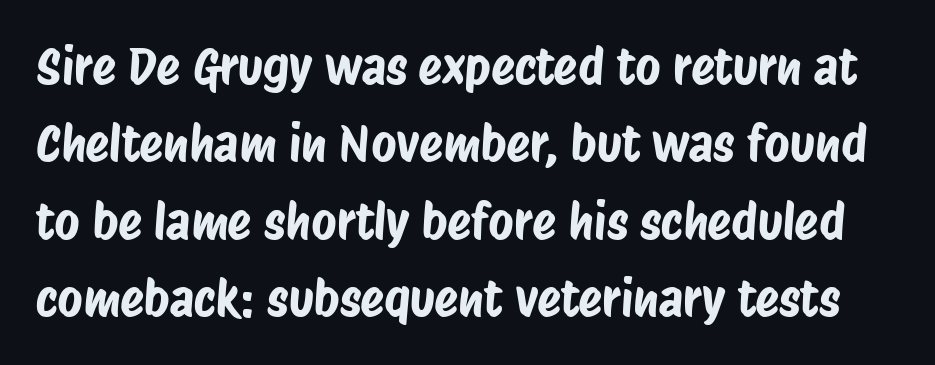
The specimen omits any rule beneath the text block's lines. Grotesque or geometric, the face here clearly has no serifs. Successive baselines arrive at the customary interval. The passage shown is typed in a proportional face where columns would drift.
